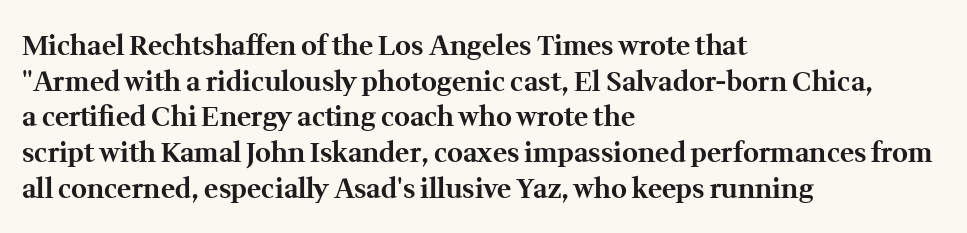
The image shows 27 px bold type, upright; set left-aligned, normal line spacing (1.32x), normal letter spacing, not underlined.
